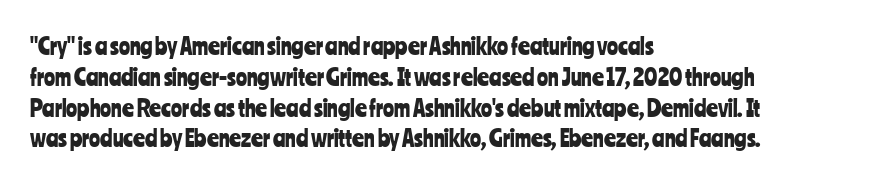
Q: Is the text italic (slanted)? A: No, it is upright.
Q: Is the text underlined? A: No.
Q: How is the paragraph aligned? A: Left-aligned.
Q: Is the spacing between letters normal or unusually wide? A: Normal.
Q: Is the spacing between lines tight, normal or loose? A: Normal.
